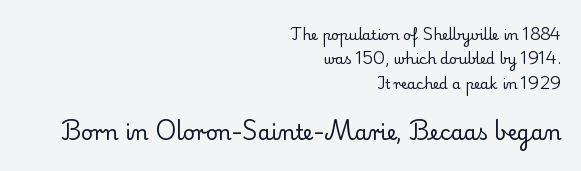
{"italic": "no", "bold": "no", "underline": "no", "align": "right", "line_spacing_ratio": 1.74, "letter_spacing": "normal", "letter_spacing_em": 0.0, "larger_block": "second", "size_ratio": 1.5, "glyph_px": 21}
